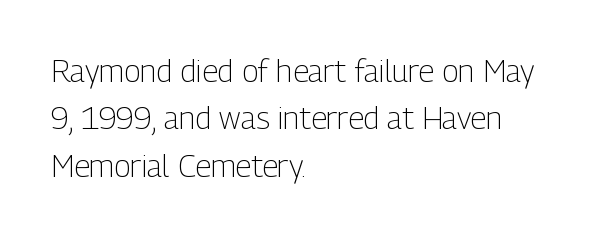
{"serif": "no", "italic": "no", "bold": "no", "weight": "light", "width": "condensed", "stroke_contrast": "low", "x_height": "medium", "monospaced": "no", "underline": "no", "align": "left", "line_spacing": "normal", "line_spacing_ratio": 1.53, "letter_spacing": "normal", "letter_spacing_em": 0.0, "glyph_px": 31}
